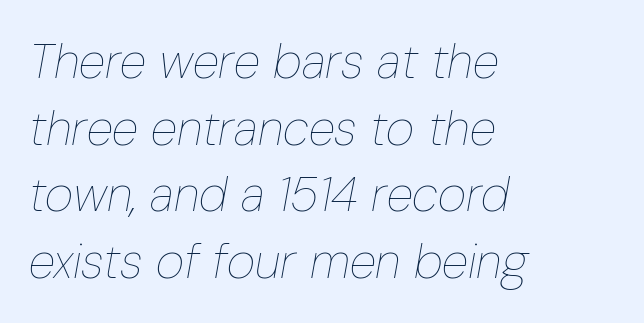
{"italic": "yes", "lean": "right", "slant_degrees": 10, "bold": "no", "weight": "thin", "width": "condensed", "stroke_contrast": "low", "x_height": "medium", "monospaced": "no", "underline": "no", "align": "left", "line_spacing": "normal", "line_spacing_ratio": 1.36, "letter_spacing": "normal", "letter_spacing_em": 0.0, "glyph_px": 49}
